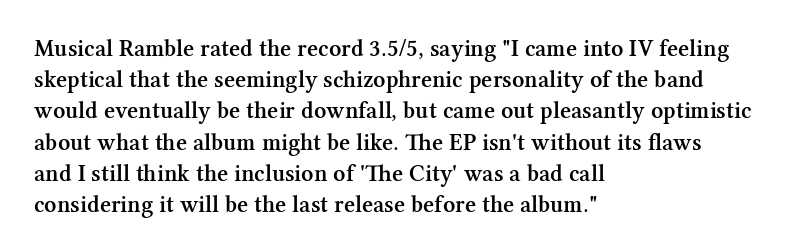
Q: Is the text bold? A: Semi-bold.
Q: Is the text italic (slanted)? A: No, it is upright.
Q: Is the text underlined? A: No.
Q: How is the paragraph aligned? A: Left-aligned.
Q: Is the spacing between letters normal or unusually wide? A: Normal.
Q: Is the spacing between lines tight, normal or loose? A: Normal.
